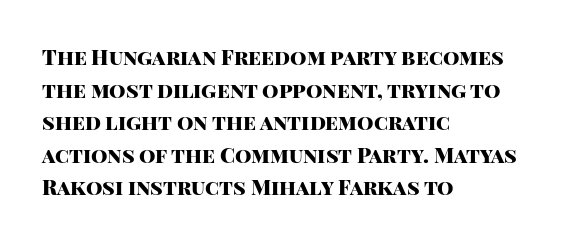
{"italic": "no", "bold": "yes", "underline": "no", "align": "left", "line_spacing": "normal", "line_spacing_ratio": 1.55, "letter_spacing": "normal", "letter_spacing_em": 0.0, "glyph_px": 21}
